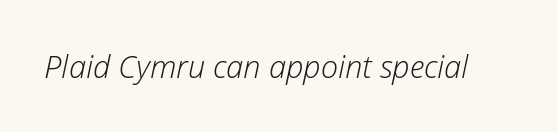
On a weight scale, this lands at 450 or below. In terms of letterspacing, this is plain default setting. When letters slant like this, we call the style italic. Note the varied advance widths — an 'i' is clearly narrower than an 'm'. The strip under each line holds only bare page.
